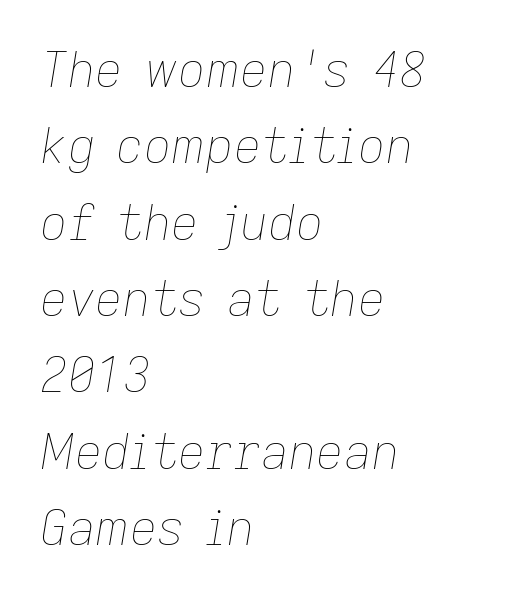
{"italic": "yes", "lean": "right", "slant_degrees": 9, "bold": "no", "weight": "thin", "width": "normal", "stroke_contrast": "low", "x_height": "medium", "monospaced": "no", "underline": "no", "align": "left", "line_spacing": "normal", "line_spacing_ratio": 1.59, "letter_spacing": "normal", "letter_spacing_em": 0.0, "glyph_px": 48}
